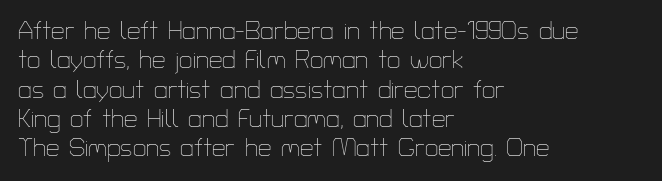
{"italic": "no", "bold": "no", "underline": "no", "align": "left", "line_spacing_ratio": 1.22, "letter_spacing": "normal", "letter_spacing_em": 0.0, "glyph_px": 24}
